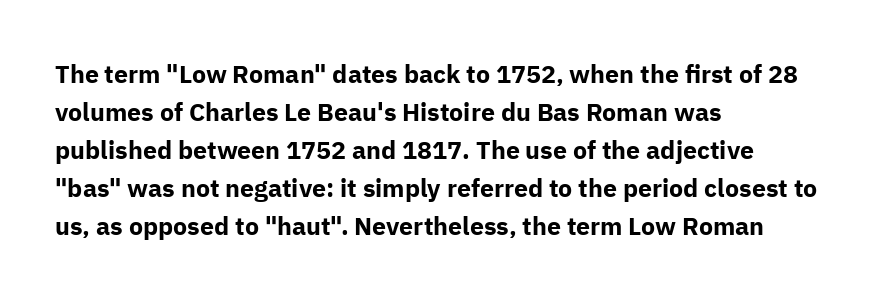
Q: Is the text bold? A: Yes.
Q: Is the text italic (slanted)? A: No, it is upright.
Q: Is the text underlined? A: No.
Q: How is the paragraph aligned? A: Left-aligned.
Q: Is the spacing between letters normal or unusually wide? A: Normal.
Q: Is the spacing between lines tight, normal or loose? A: Normal.
